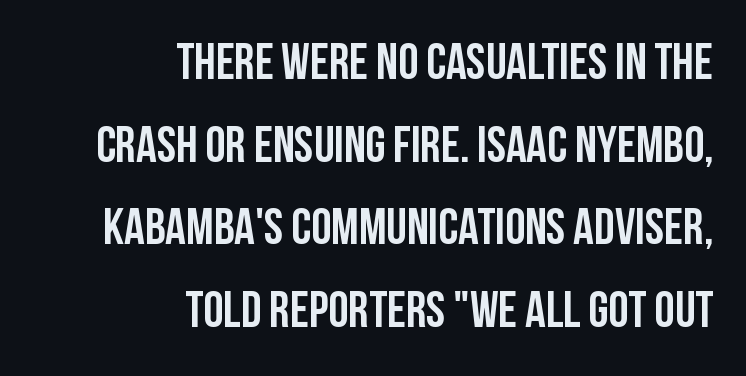
Reading down the block, your eye finds every line finishing at a fixed right position. Notice how descenders clear the ascenders below comfortably — that's standard leading. This rendering leaves character spacing at its baseline value. Posture: vertical. The rendering uses natural spacing where letterforms have individual widths. A typesetter would label this face a sans.
